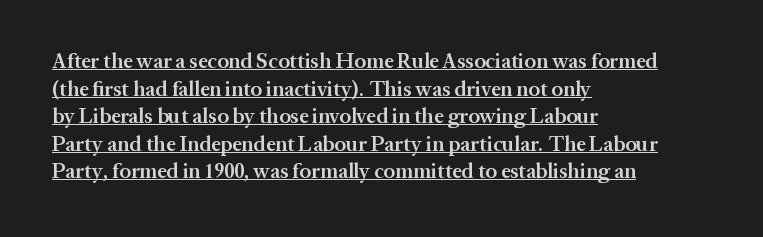
{"italic": "no", "bold": "semi", "underline": "yes", "align": "left", "line_spacing": "normal", "line_spacing_ratio": 1.31, "letter_spacing": "normal", "letter_spacing_em": 0.0, "glyph_px": 21}
